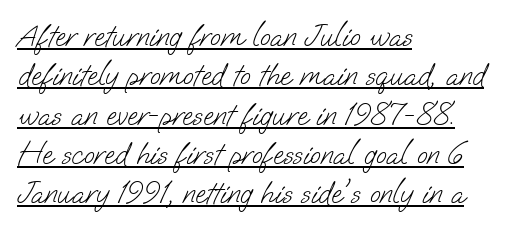
The image shows 31 px light sans-serif type; set left-aligned, normal line spacing (1.27x), normal letter spacing, underlined; low stroke contrast and a small x-height.
